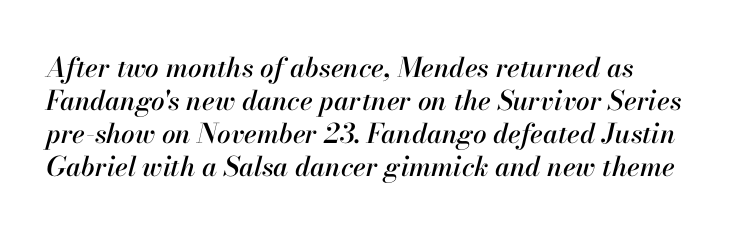
The image shows 27 px text type, italic (leaning right); set line spacing 1.22x, normal letter spacing, not underlined.
